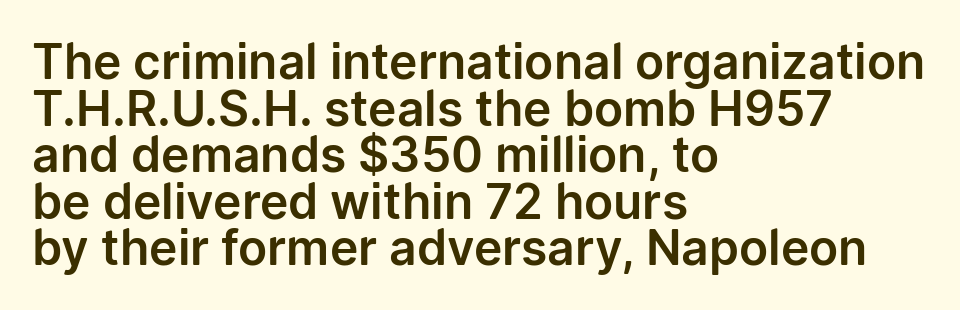
The letters advance in unequal steps, a hallmark of proportional type. The space directly below the letters is spotless. No italicization has been applied; the sample stays upright. Notice how descenders almost collide with the ascenders below — that's tight leading. This sample uses plain, unmodified letter spacing. Layout note: lines flush left.
